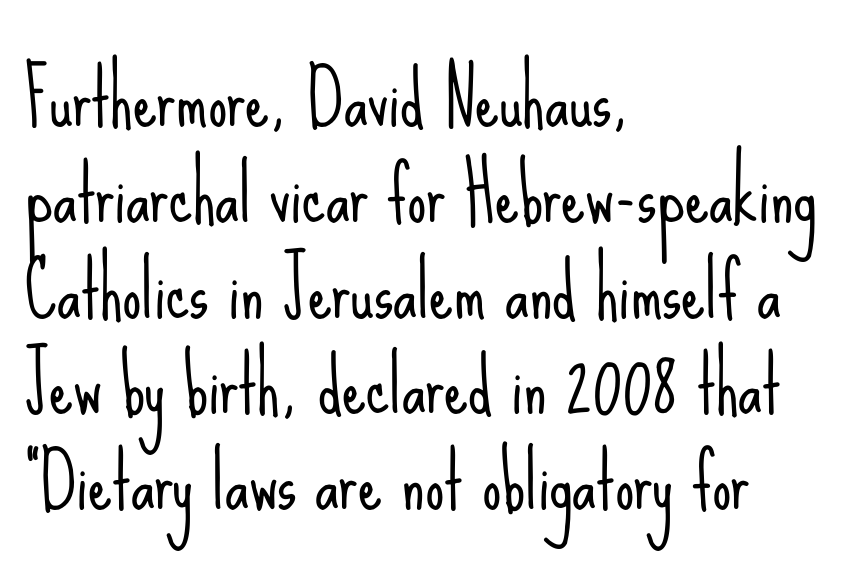
The image shows 76 px light, condensed sans-serif type, upright; set left-aligned, normal line spacing (1.26x), normal letter spacing, not underlined; low stroke contrast and a small x-height.
